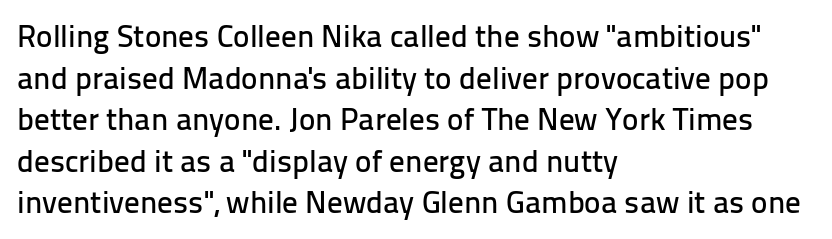
Q: Is the text italic (slanted)? A: No, it is upright.
Q: Is the typeface a serif or a sans-serif typeface? A: Sans-serif.
Q: Is the text underlined? A: No.
Q: How is the paragraph aligned? A: Left-aligned.
Q: Is the spacing between letters normal or unusually wide? A: Normal.
Q: Is the spacing between lines tight, normal or loose? A: Normal.
Q: Width (condensed, normal, or wide)? A: Normal.
Q: Stroke contrast? A: Low.
Q: x-height? A: Medium.
Q: Monospaced? A: No.
